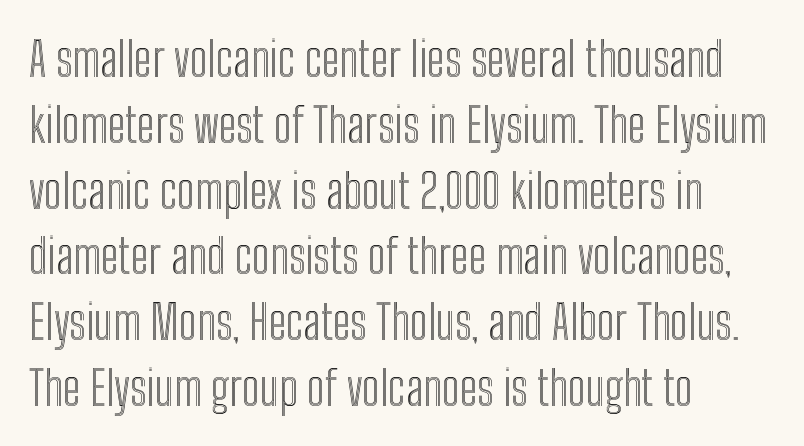
The image shows 48 px condensed type, upright; set left-aligned, normal line spacing (1.37x), normal letter spacing, not underlined; a medium x-height.
